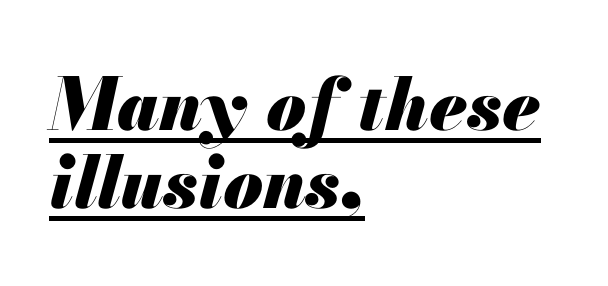
{"italic": "yes", "lean": "right", "slant_degrees": 13, "bold": "yes", "weight": "heavy", "width": "normal", "stroke_contrast": "medium", "x_height": "small", "monospaced": "no", "underline": "yes", "align": "left", "line_spacing": "tight", "line_spacing_ratio": 1.08, "letter_spacing": "normal", "letter_spacing_em": 0.0, "glyph_px": 72}
